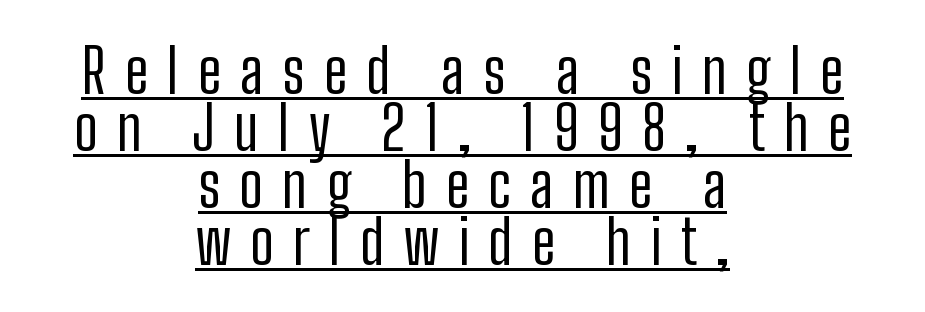
A student would call this center alignment; a typographer would say set centered. Baseline-to-baseline distance is barely more than the letter height. The horizontal fit of the characters is loose and conspicuously gappy. The rendered words wear a rule along their underside. Bold? No — there's no thickening of the strokes. These lines are composed in type without serifs.
